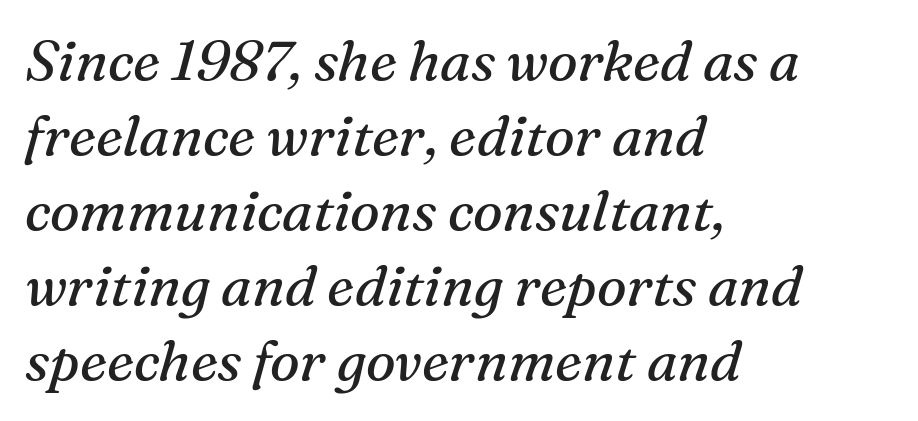
Q: Is the text bold? A: No.
Q: Is the text italic (slanted)? A: Yes, it leans right by about 16 degrees.
Q: Is the typeface a serif or a sans-serif typeface? A: Serif.
Q: Is the text underlined? A: No.
Q: How is the paragraph aligned? A: Left-aligned.
Q: Is the spacing between letters normal or unusually wide? A: Normal.
Q: Is the spacing between lines tight, normal or loose? A: Normal.
Q: Width (condensed, normal, or wide)? A: Normal.
Q: Stroke contrast? A: Medium.
Q: x-height? A: Medium.
Q: Monospaced? A: No.
